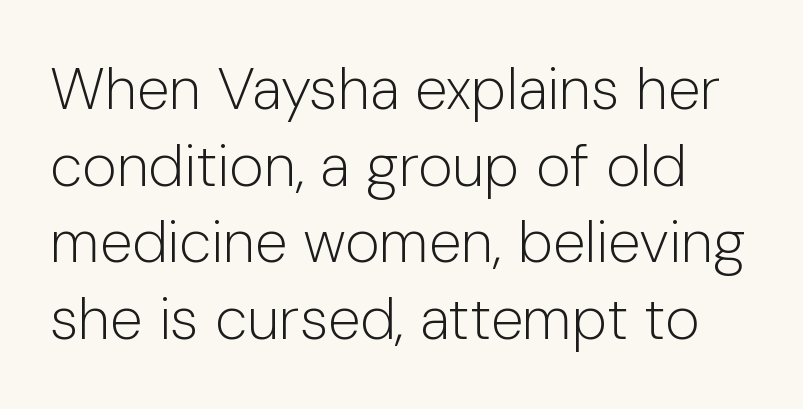
Q: Is the text bold? A: No.
Q: Is the text italic (slanted)? A: No, it is upright.
Q: Is the typeface a serif or a sans-serif typeface? A: Sans-serif.
Q: Is the text underlined? A: No.
Q: Is the spacing between letters normal or unusually wide? A: Normal.
Q: Is the spacing between lines tight, normal or loose? A: Normal.
Q: Width (condensed, normal, or wide)? A: Normal.
Q: Stroke contrast? A: Low.
Q: x-height? A: Medium.
Q: Monospaced? A: No.
